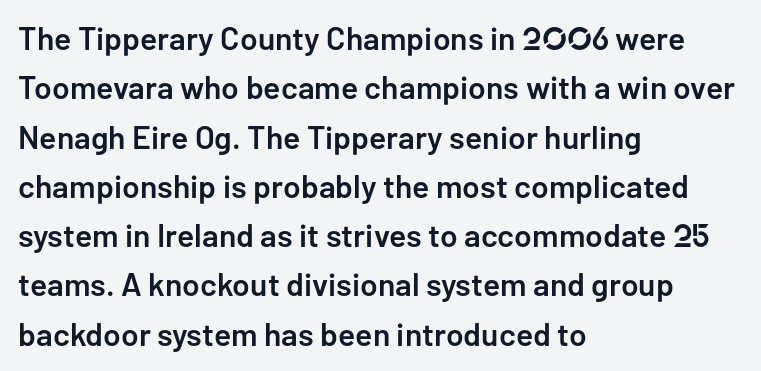
The image shows 32 px semibold sans-serif type, upright; set left-aligned, normal line spacing (1.54x), normal letter spacing, not underlined; low stroke contrast and a medium x-height.
